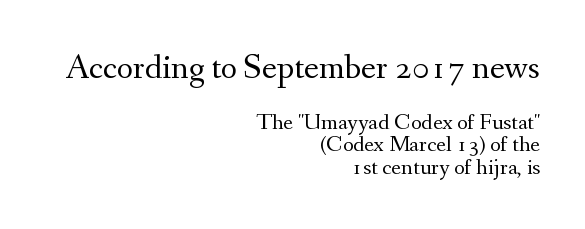
Q: Is the text bold? A: No.
Q: Is the text italic (slanted)? A: No, it is upright.
Q: Is the typeface a serif or a sans-serif typeface? A: Serif.
Q: Is the text underlined? A: No.
Q: How is the paragraph aligned? A: Right-aligned.
Q: Is the spacing between letters normal or unusually wide? A: Normal.
Q: Is the spacing between lines tight, normal or loose? A: Tight.
Q: Which block of text is set in a larger size, the first (top) or the second (bottom)? A: The first (top) one.
Q: Width (condensed, normal, or wide)? A: Normal.
Q: Stroke contrast? A: Medium.
Q: x-height? A: Small.
Q: Monospaced? A: No.
